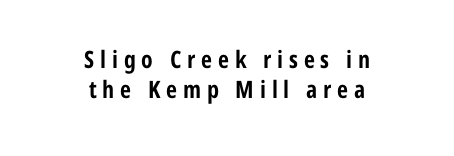
The image shows 24 px bold type, upright; set centered, normal line spacing (1.26x), unusually wide letter spacing (+0.24 em), not underlined.
